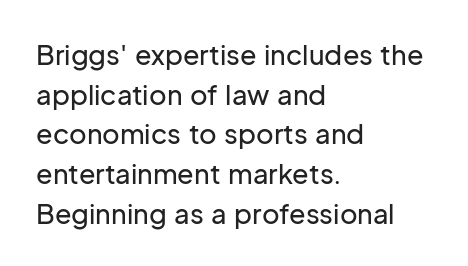
Reading down the column, the eye jumps a familiar distance to each next line. The gaps between neighbouring characters are ordinary and unremarkable. Every character sits straight up, as roman type does. These lines stack with their left ends in a neat column. Bare-footed words on every line.
